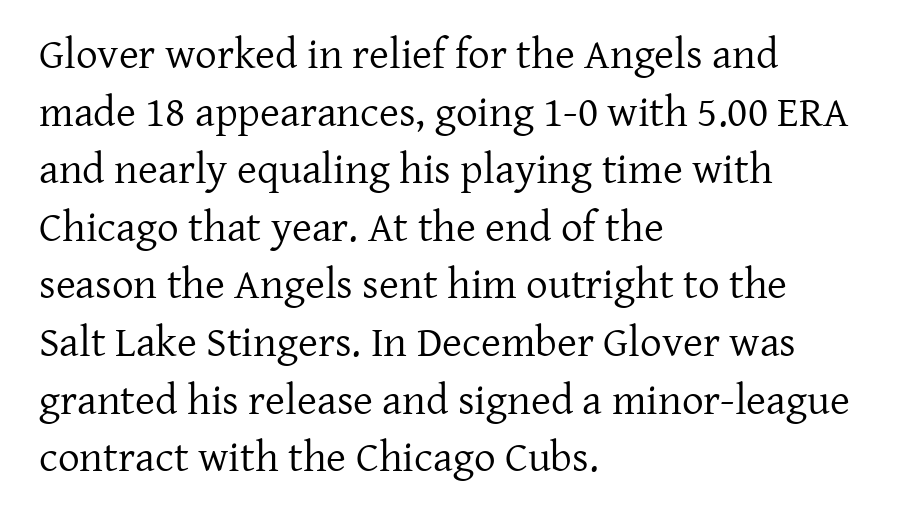
{"serif": "yes", "italic": "no", "bold": "no", "weight": "regular", "width": "normal", "stroke_contrast": "low", "x_height": "medium", "monospaced": "no", "underline": "no", "align": "left", "line_spacing": "normal", "line_spacing_ratio": 1.34, "letter_spacing": "normal", "letter_spacing_em": 0.0, "glyph_px": 43}
